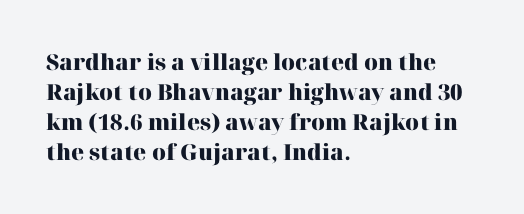
The paragraph shown leans on its left margin. This block has exactly the height ordinary leading produces. Italic: no, the glyphs are upright roman. The baseline area is clear.
